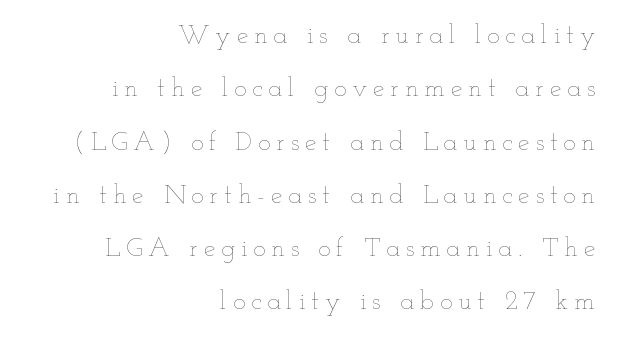
Words float on clear page, feet unadorned. The block of text is sparse from top to bottom, with ample space between rows. Is the block centered? No — it sits flush against the right margin. The specimen reads as upright at a glance.
